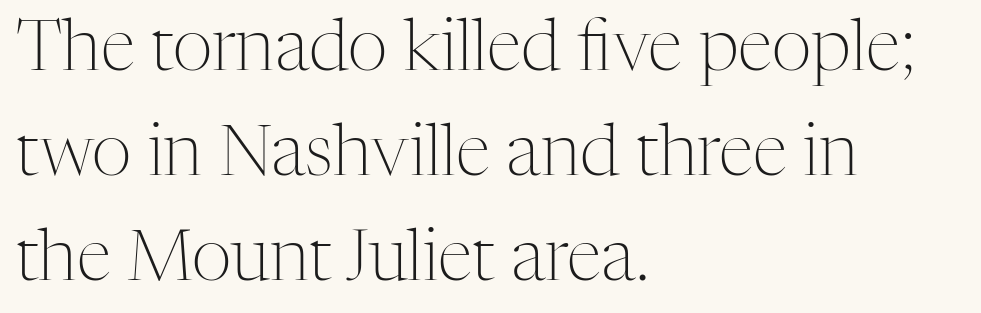
The cut favours lightness, reaching ordinary text weight at its darkest. You could call the tracking neutral — neither tight nor loose. If you drew a ruler down the left edge, every line would touch it. Vertical strokes here are truly vertical. Descenders are the only things crossing below the line.
